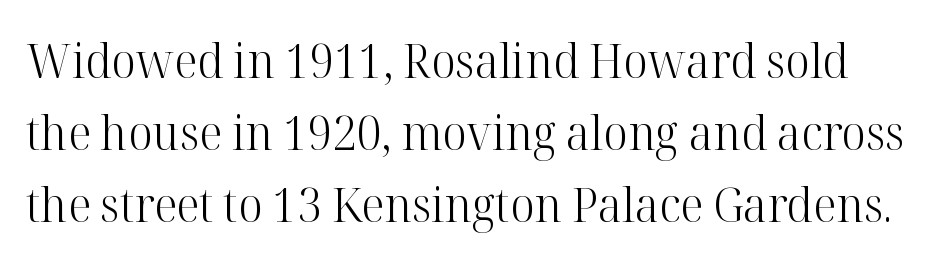
The image shows 48 px light serif type, upright; set normal line spacing (1.5x), normal letter spacing, not underlined; high stroke contrast and a medium x-height.
